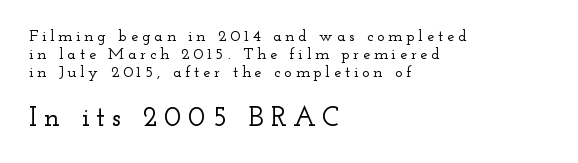
The image shows 28 px wide serif type, upright; set left-aligned, tight line spacing (1.12x), unusually wide letter spacing (+0.24 em), not underlined; the second (bottom) block is 1.75x larger; low stroke contrast and a small x-height.
